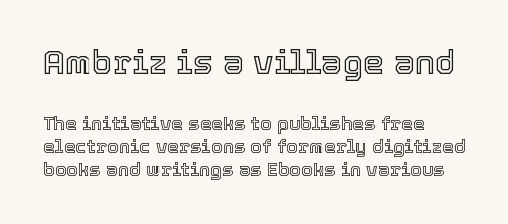
{"italic": "no", "width": "normal", "x_height": "medium", "monospaced": "no", "underline": "no", "line_spacing_ratio": 1.22, "letter_spacing": "normal", "letter_spacing_em": 0.0, "larger_block": "first", "size_ratio": 1.79, "glyph_px": 34}
